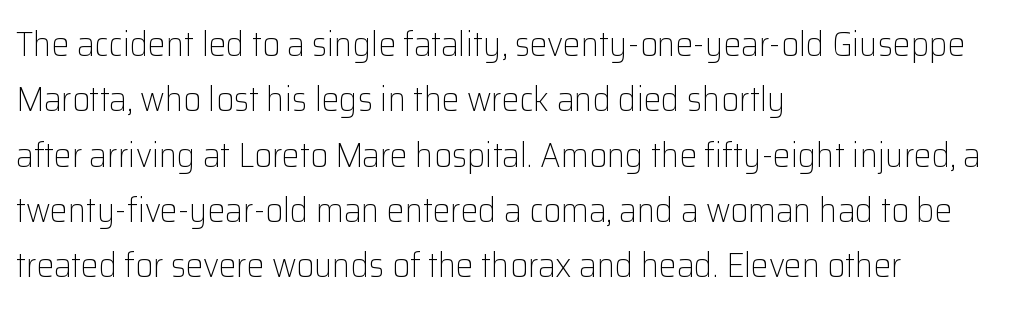
The image shows 35 px light sans-serif type, upright; set left-aligned, normal line spacing (1.58x), normal letter spacing, not underlined; low stroke contrast and a medium x-height.
